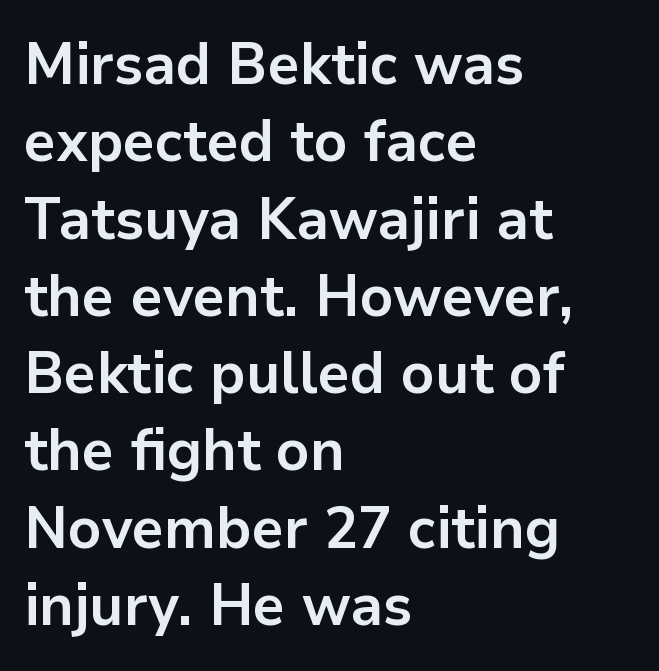
Q: Is the text bold? A: Yes.
Q: Is the text italic (slanted)? A: No, it is upright.
Q: Is the typeface a serif or a sans-serif typeface? A: Sans-serif.
Q: Is the text underlined? A: No.
Q: How is the paragraph aligned? A: Left-aligned.
Q: Is the spacing between letters normal or unusually wide? A: Normal.
Q: Is the spacing between lines tight, normal or loose? A: Normal.
Q: Width (condensed, normal, or wide)? A: Normal.
Q: Stroke contrast? A: Low.
Q: x-height? A: Medium.
Q: Monospaced? A: No.
